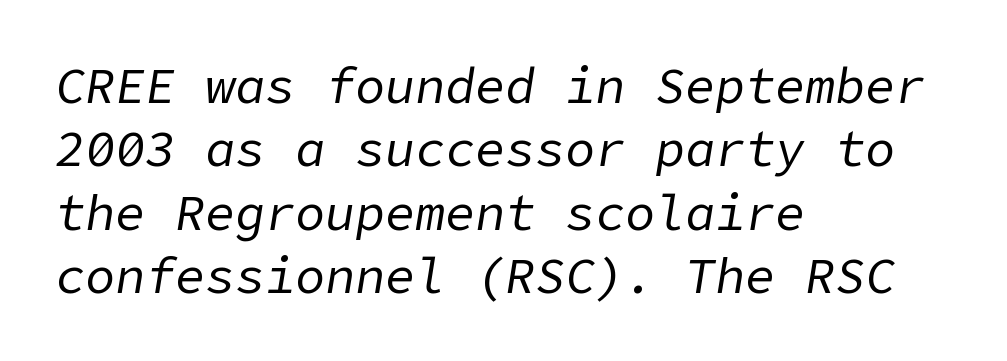
Q: Is the text bold? A: No.
Q: Is the text italic (slanted)? A: Yes, it leans right by about 9 degrees.
Q: Is the text underlined? A: No.
Q: How is the paragraph aligned? A: Left-aligned.
Q: Is the spacing between letters normal or unusually wide? A: Normal.
Q: Is the spacing between lines tight, normal or loose? A: Normal.
Q: Width (condensed, normal, or wide)? A: Normal.
Q: Stroke contrast? A: Low.
Q: x-height? A: Medium.
